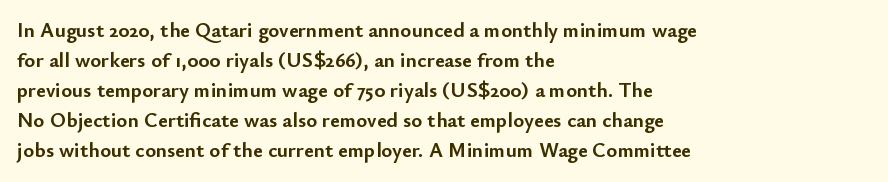
Q: Is the text bold? A: Yes.
Q: Is the text italic (slanted)? A: No, it is upright.
Q: Is the text underlined? A: No.
Q: How is the paragraph aligned? A: Left-aligned.
Q: Is the spacing between letters normal or unusually wide? A: Normal.
Q: Is the spacing between lines tight, normal or loose? A: Normal.
